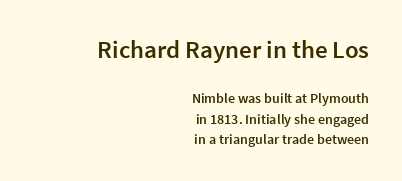
{"italic": "no", "bold": "semi", "underline": "no", "align": "right", "line_spacing": "normal", "line_spacing_ratio": 1.45, "letter_spacing": "normal", "letter_spacing_em": 0.0, "larger_block": "first", "size_ratio": 1.79, "glyph_px": 25}
